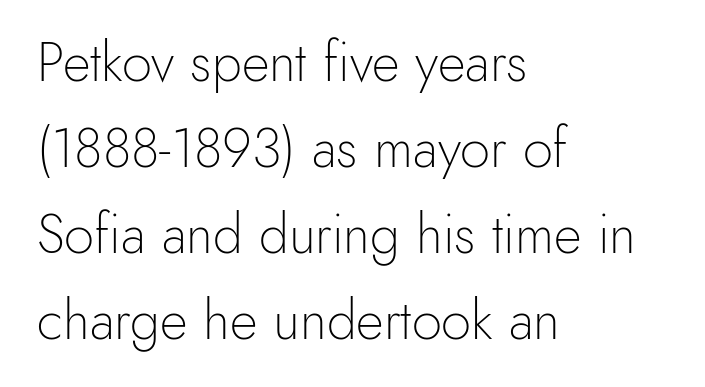
{"serif": "no", "italic": "no", "bold": "no", "weight": "light", "width": "normal", "x_height": "small", "monospaced": "no", "underline": "no", "align": "left", "line_spacing": "normal", "line_spacing_ratio": 1.59, "letter_spacing": "normal", "letter_spacing_em": 0.0, "glyph_px": 54}
